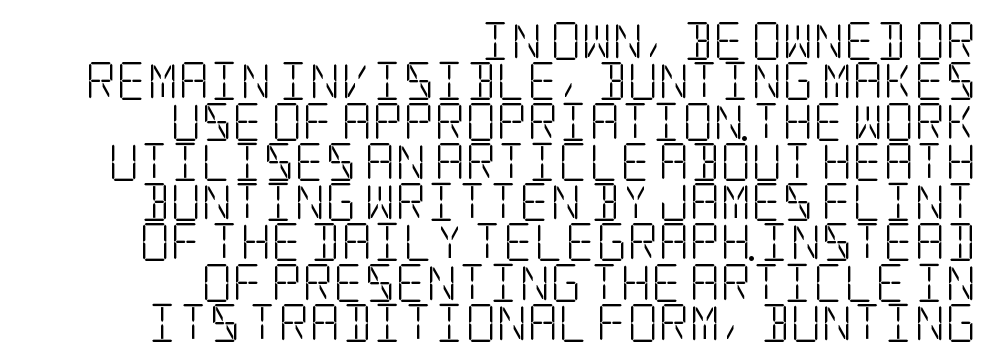
Q: Is the text bold? A: No.
Q: Is the text italic (slanted)? A: No, it is upright.
Q: Is the typeface a serif or a sans-serif typeface? A: Serif.
Q: Is the text underlined? A: No.
Q: How is the paragraph aligned? A: Right-aligned.
Q: Is the spacing between letters normal or unusually wide? A: Normal.
Q: Is the spacing between lines tight, normal or loose? A: Tight.
Q: Width (condensed, normal, or wide)? A: Condensed.
Q: Stroke contrast? A: Low.
Q: x-height? A: Large.
